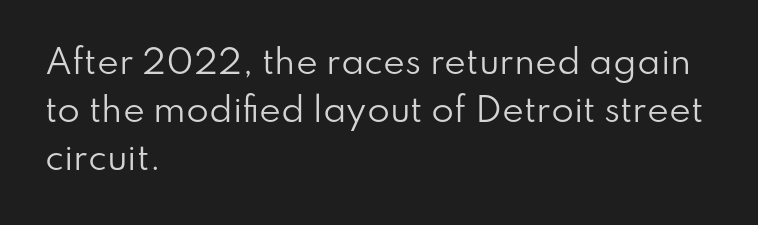
Q: Is the text bold? A: No.
Q: Is the text italic (slanted)? A: No, it is upright.
Q: Is the typeface a serif or a sans-serif typeface? A: Sans-serif.
Q: Is the text underlined? A: No.
Q: How is the paragraph aligned? A: Left-aligned.
Q: Is the spacing between letters normal or unusually wide? A: Normal.
Q: Is the spacing between lines tight, normal or loose? A: Normal.
Q: Width (condensed, normal, or wide)? A: Normal.
Q: Stroke contrast? A: Low.
Q: x-height? A: Small.
Q: Monospaced? A: No.
